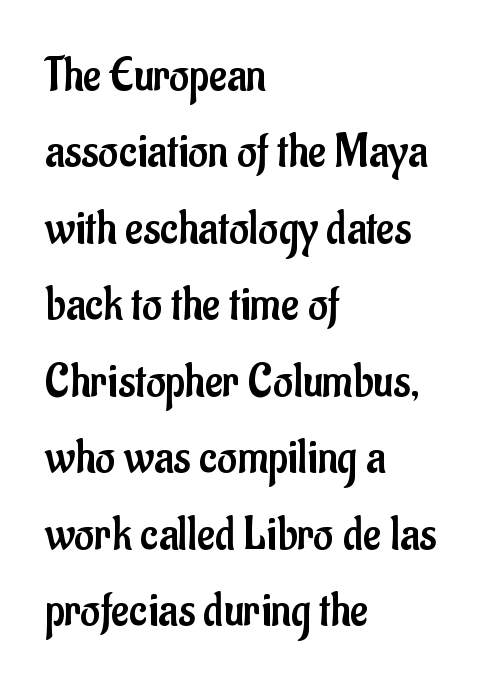
The image shows 49 px regular-weight, condensed sans-serif type, upright; set left-aligned, normal line spacing (1.56x), normal letter spacing, not underlined; low stroke contrast and a small x-height.
